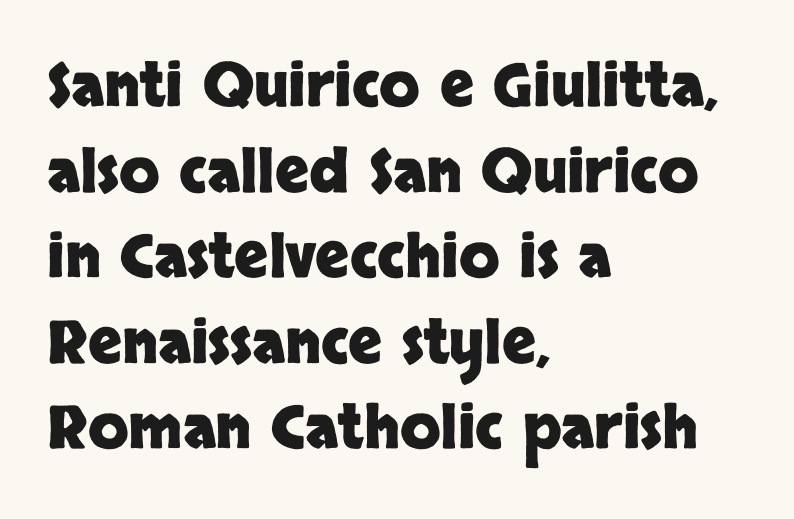
Does the leading feel generous? No, just average. A clean baseline with only descenders dipping below it. The text block is weighted toward the left margin, trailing off unevenly rightward. Each letter keeps its own natural width here, so spacing adapts to shape.
